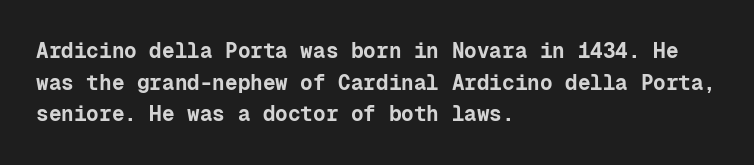
This is roman type, the default non-slanted kind. Observe the ordinary spacing: letters are neighbours, not strangers. The space between consecutive lines is moderate. Leftover space on each line is placed entirely after the last word. The string is rendered with underlining switched off. What weight is shown? A full bold with thick strokes.
